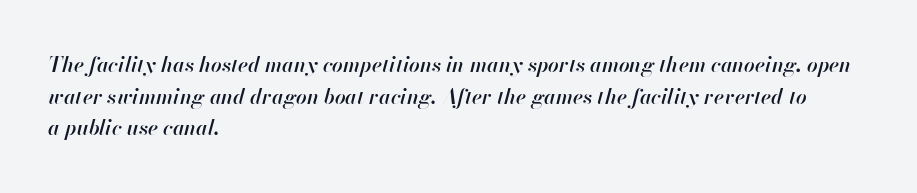
This block has exactly the height ordinary leading produces. Summary of weight: moderately heavy, a semibold. Standard letterfit; no display-style spreading of the glyphs. Does the copy run flush right? No — it runs flush left.
